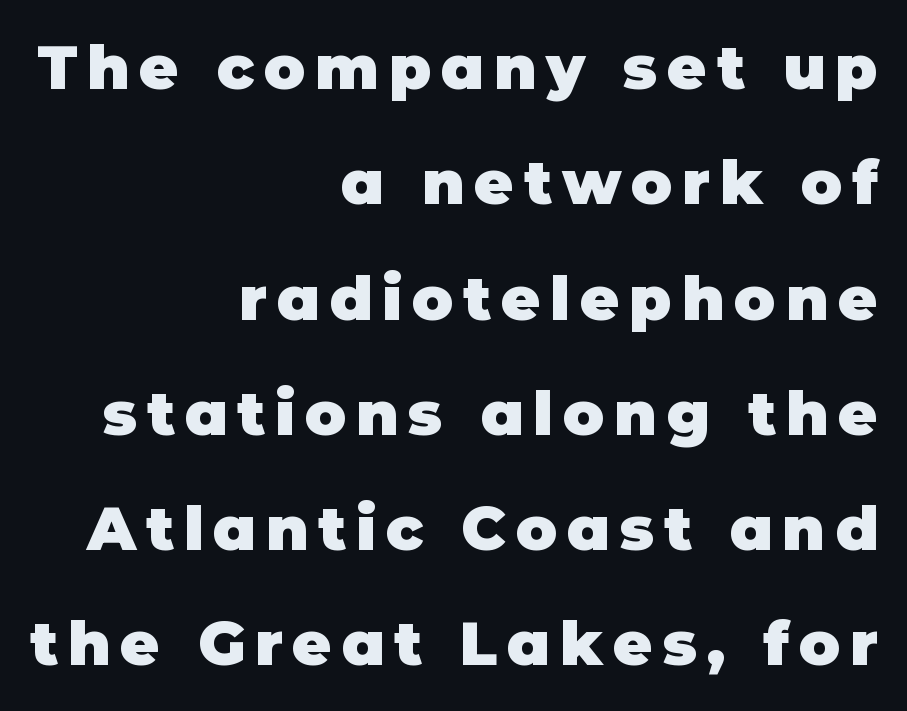
The image shows 61 px heavy sans-serif type, upright; set right-aligned, line spacing 1.89x, not underlined; low stroke contrast and a large x-height.
